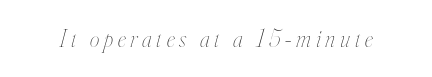
Q: Is the text bold? A: No.
Q: Is the text italic (slanted)? A: Yes, it leans right by about 16 degrees.
Q: Is the text underlined? A: No.
Q: Is the spacing between letters normal or unusually wide? A: Unusually wide.
